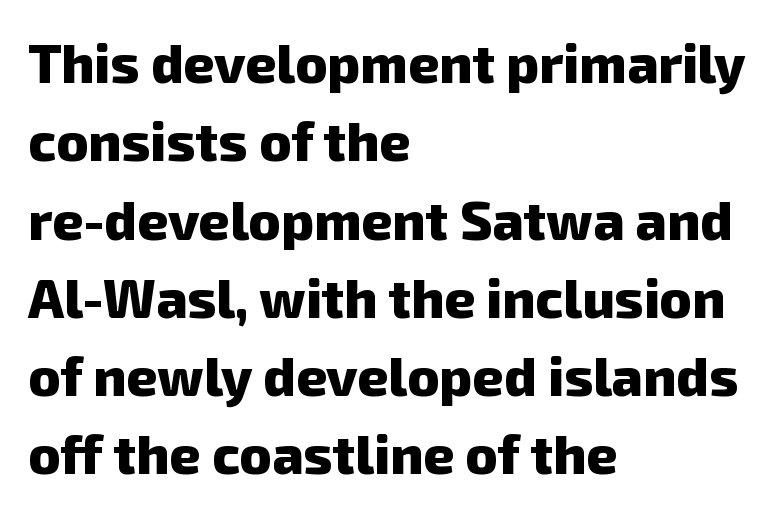
Q: Is the text bold? A: Yes.
Q: Is the typeface a serif or a sans-serif typeface? A: Sans-serif.
Q: Is the text underlined? A: No.
Q: How is the paragraph aligned? A: Left-aligned.
Q: Is the spacing between letters normal or unusually wide? A: Normal.
Q: Is the spacing between lines tight, normal or loose? A: Normal.
Q: Width (condensed, normal, or wide)? A: Normal.
Q: Stroke contrast? A: Low.
Q: x-height? A: Medium.
Q: Monospaced? A: No.
